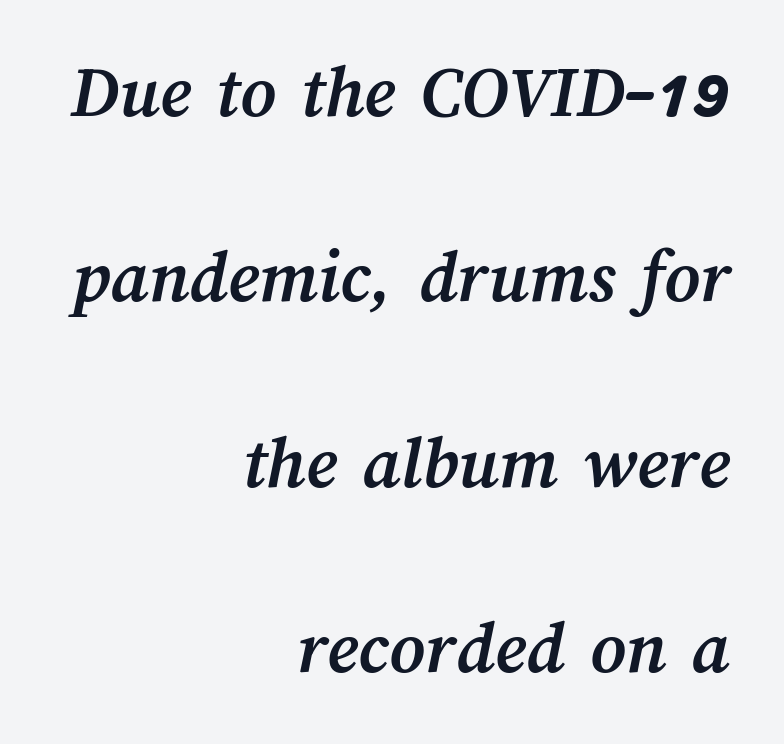
Q: Is the text bold? A: Yes.
Q: Is the text underlined? A: No.
Q: How is the paragraph aligned? A: Right-aligned.
Q: Is the spacing between letters normal or unusually wide? A: Normal.
Q: Is the spacing between lines tight, normal or loose? A: Loose.
Q: Width (condensed, normal, or wide)? A: Normal.
Q: Stroke contrast? A: Medium.
Q: x-height? A: Medium.
Q: Monospaced? A: No.
